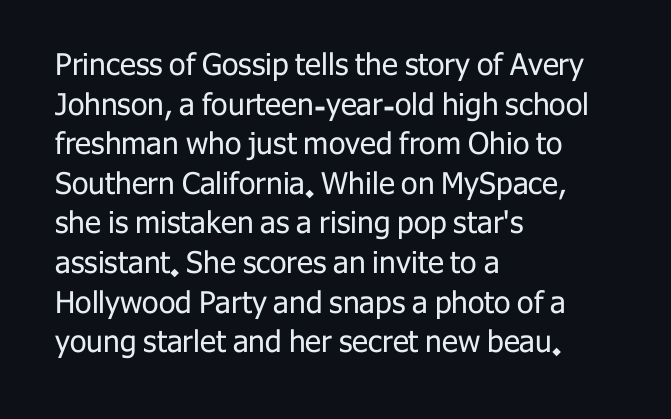
{"serif": "no", "italic": "no", "bold": "no", "weight": "regular", "width": "normal", "stroke_contrast": "low", "x_height": "medium", "monospaced": "no", "underline": "no", "align": "left", "line_spacing": "normal", "line_spacing_ratio": 1.32, "letter_spacing": "normal", "letter_spacing_em": 0.0, "glyph_px": 30}
